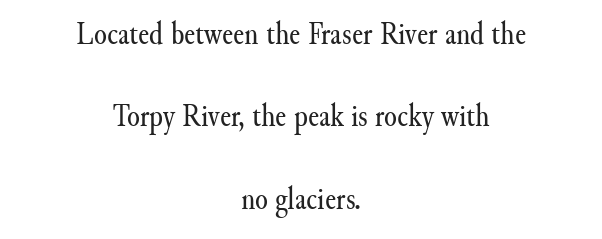
The image shows 33 px regular-weight serif type, upright; set centered, loose line spacing (2.5x), normal letter spacing, not underlined; medium stroke contrast and a small x-height.
